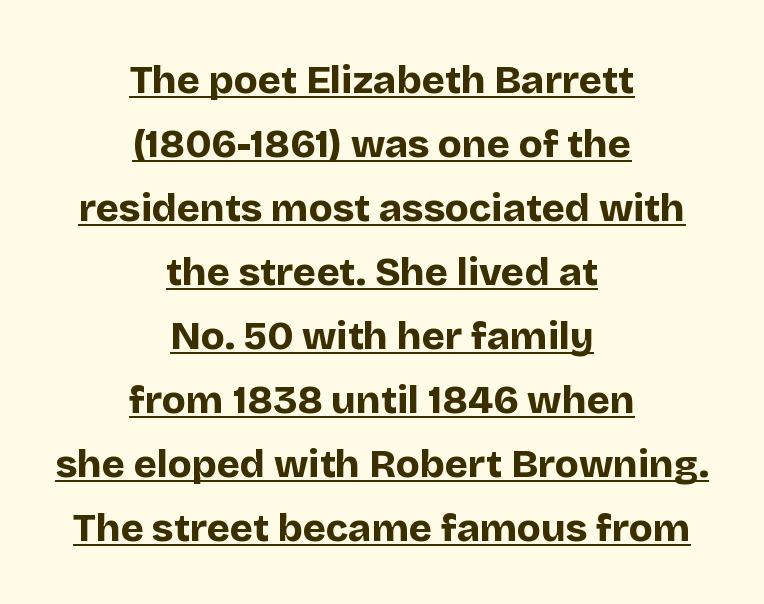
The image shows 39 px bold sans-serif type, upright; set centered, normal line spacing (1.64x), normal letter spacing, underlined; low stroke contrast and a large x-height.
